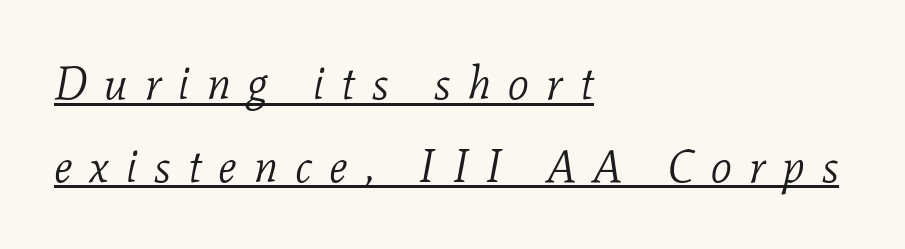
The image shows 46 px light serif type, italic (leaning right); set left-aligned, line spacing 1.8x, unusually wide letter spacing (+0.37 em), underlined; low stroke contrast and a medium x-height.
